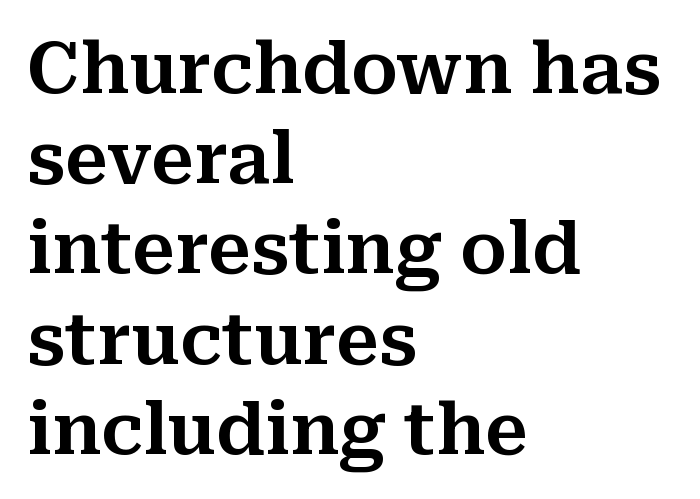
The image shows 71 px serif type, upright; set left-aligned, normal line spacing (1.27x), normal letter spacing, not underlined; medium stroke contrast and a medium x-height.
